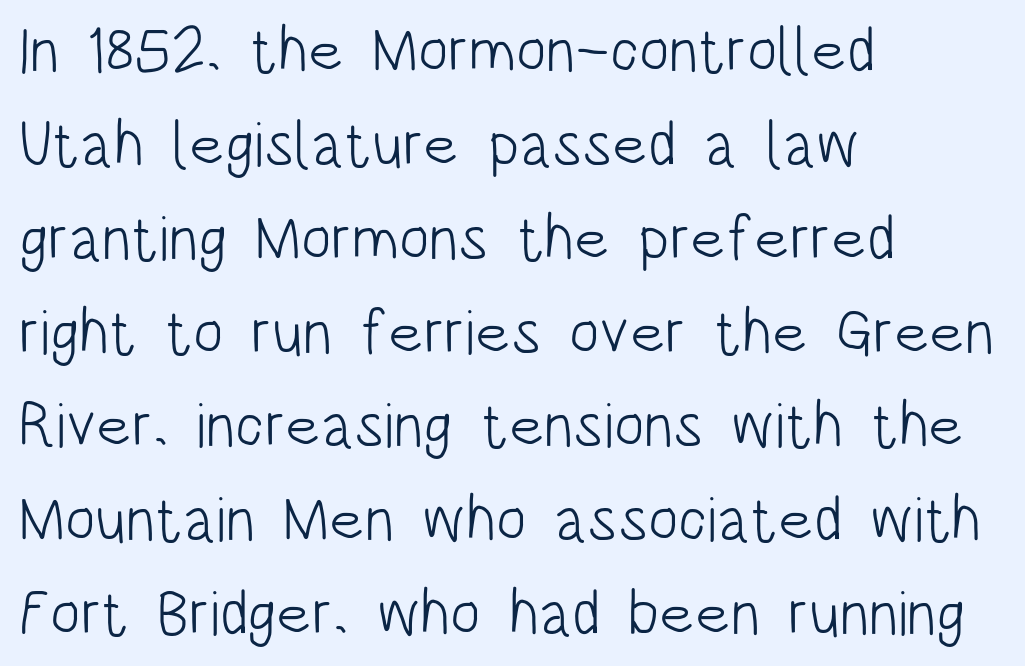
Q: Is the text bold? A: No.
Q: Is the text italic (slanted)? A: No, it is upright.
Q: Is the typeface a serif or a sans-serif typeface? A: Sans-serif.
Q: Is the text underlined? A: No.
Q: How is the paragraph aligned? A: Left-aligned.
Q: Is the spacing between letters normal or unusually wide? A: Normal.
Q: Is the spacing between lines tight, normal or loose? A: Normal.
Q: Width (condensed, normal, or wide)? A: Condensed.
Q: Stroke contrast? A: Low.
Q: x-height? A: Large.
Q: Monospaced? A: No.
